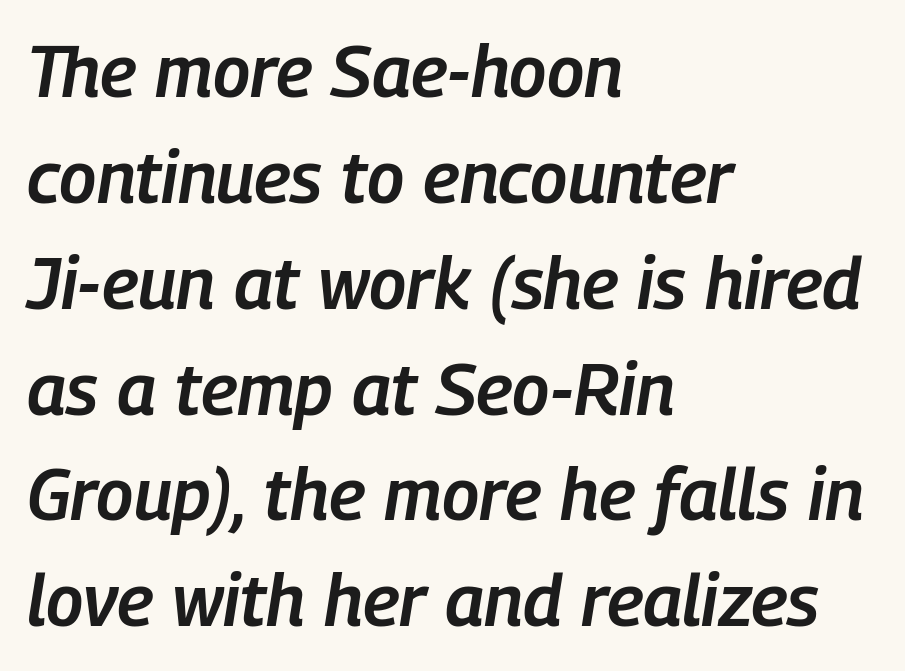
The image shows 72 px semibold, condensed type, italic (leaning right); set left-aligned, normal line spacing (1.47x), normal letter spacing, not underlined; low stroke contrast and a medium x-height.
